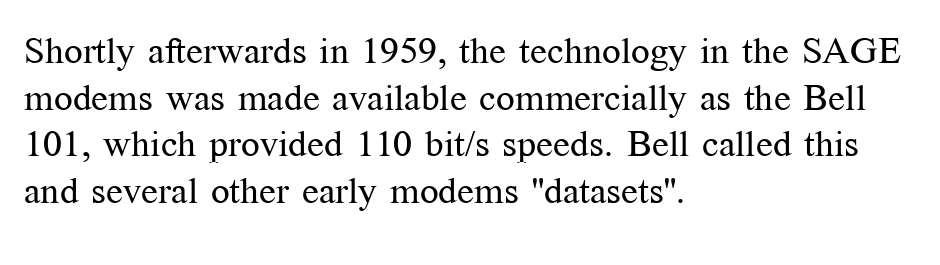
The image shows 37 px regular-weight serif type, upright; set left-aligned, normal line spacing (1.26x), normal letter spacing, not underlined; medium stroke contrast and a medium x-height.
